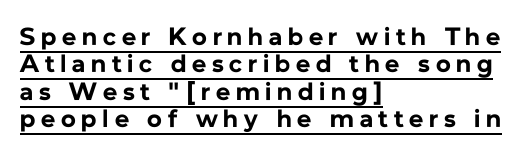
Caption: bold face, heavy strokes. What's the leading like? Squeezed, with rows nearly overlapping. Quick note: underline on. Posture: straight, roman, zero tilt.
